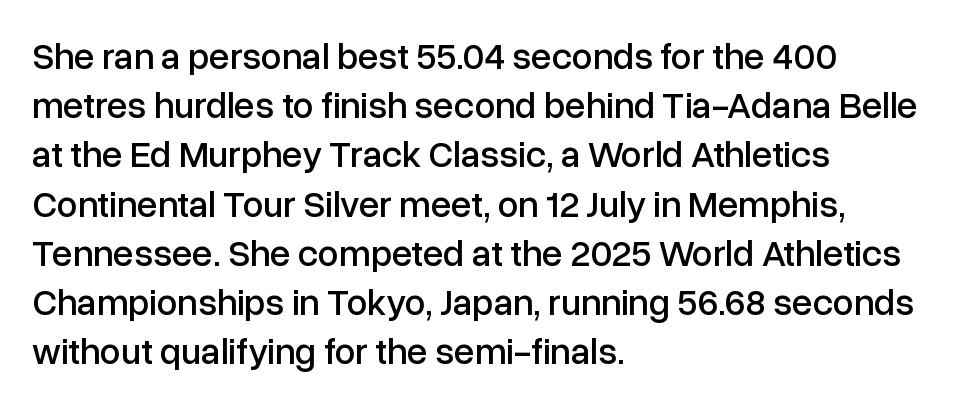
Q: Is the text italic (slanted)? A: No, it is upright.
Q: Is the typeface a serif or a sans-serif typeface? A: Sans-serif.
Q: Is the text underlined? A: No.
Q: How is the paragraph aligned? A: Left-aligned.
Q: Is the spacing between letters normal or unusually wide? A: Normal.
Q: Is the spacing between lines tight, normal or loose? A: Normal.
Q: Width (condensed, normal, or wide)? A: Normal.
Q: Stroke contrast? A: Low.
Q: x-height? A: Medium.
Q: Monospaced? A: No.
